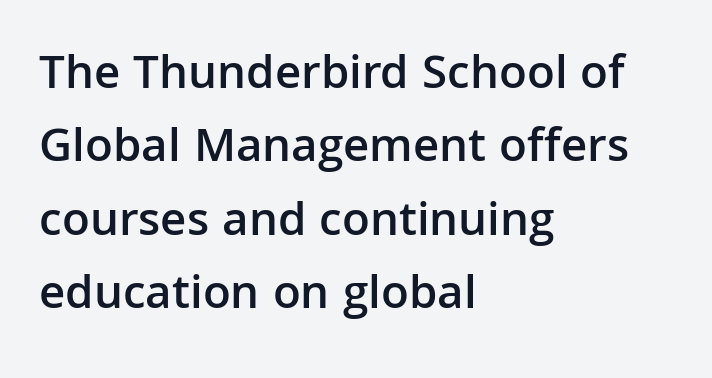
Q: Is the text bold? A: Semi-bold.
Q: Is the text italic (slanted)? A: No, it is upright.
Q: Is the typeface a serif or a sans-serif typeface? A: Sans-serif.
Q: Is the text underlined? A: No.
Q: How is the paragraph aligned? A: Left-aligned.
Q: Is the spacing between letters normal or unusually wide? A: Normal.
Q: Is the spacing between lines tight, normal or loose? A: Normal.
Q: Width (condensed, normal, or wide)? A: Normal.
Q: Stroke contrast? A: Low.
Q: x-height? A: Medium.
Q: Monospaced? A: No.
